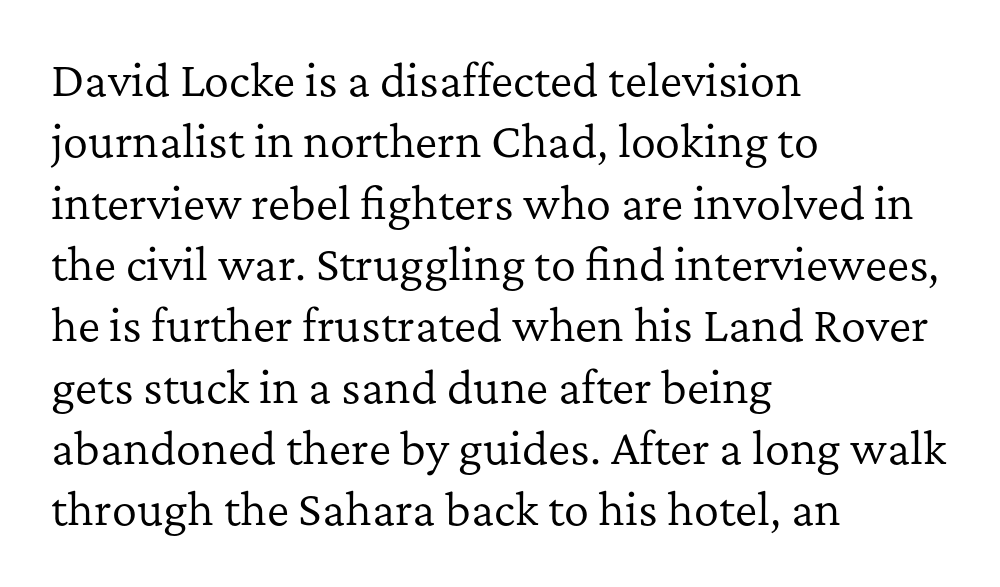
{"serif": "yes", "italic": "no", "bold": "no", "weight": "regular", "width": "normal", "stroke_contrast": "low", "x_height": "medium", "monospaced": "no", "underline": "no", "align": "left", "line_spacing": "normal", "line_spacing_ratio": 1.46, "letter_spacing": "normal", "letter_spacing_em": 0.0, "glyph_px": 42}
